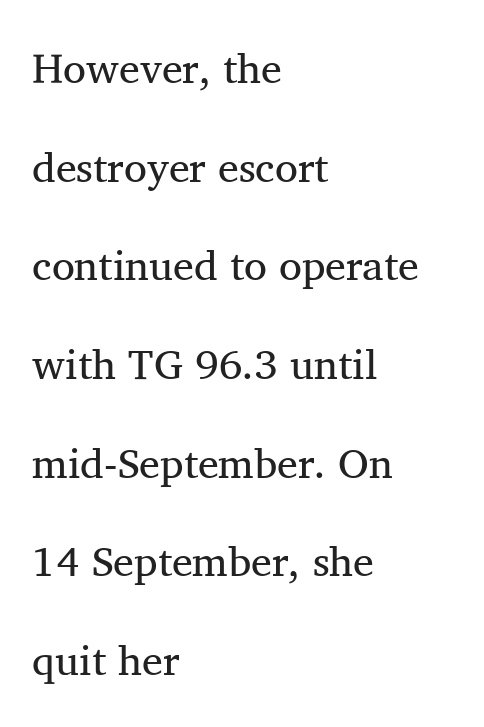
Glyph-to-glyph distance matches everyday printed text. Posture: straight, roman, zero tilt. Serifs: yes, visible at the terminals of the letterforms. Just letters on the line, the space beneath them empty. The ragged edge is on the right, which tells us the setting is flush left.
